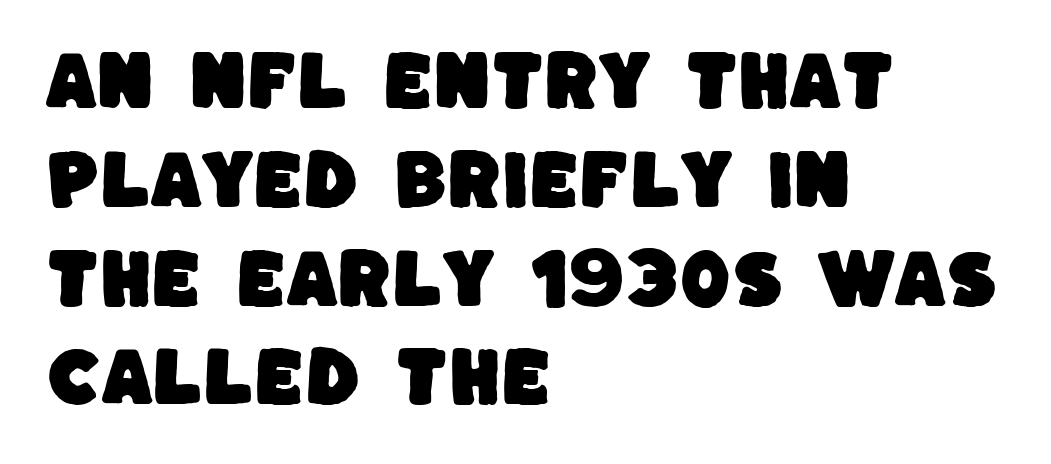
The line texture is even and compact thanks to regular tracking. Anything drawn beneath the words? Only blank space. The leading is moderate, giving the passage an even texture. The glyphs in this specimen are sans serif.
